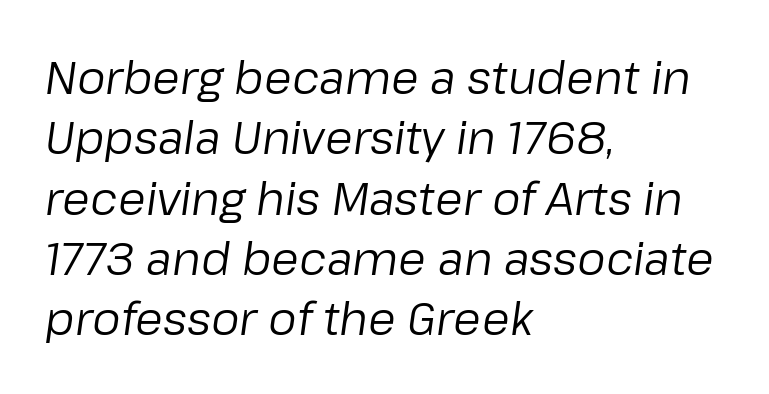
The image shows 45 px regular-weight type, italic (leaning right); set left-aligned, normal line spacing (1.34x), normal letter spacing, not underlined; low stroke contrast and a medium x-height.
